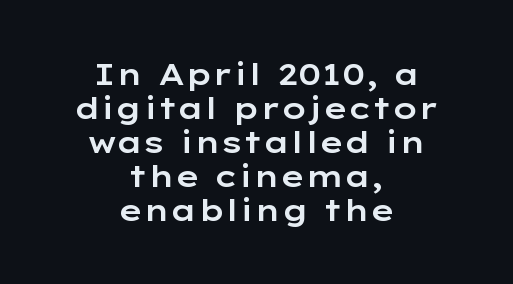
Each letter's strokes conclude bluntly, with no projecting serifs. The space beneath each line is pristine and unruled. Layout note: lines centered. Notice how descenders almost collide with the ascenders below — that's tight leading.
